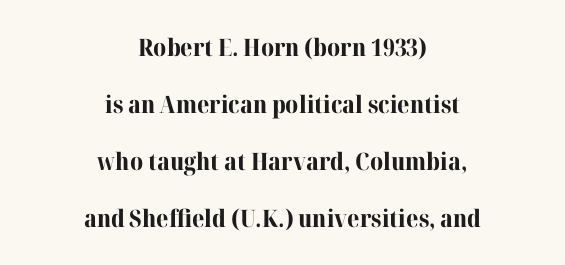
{"italic": "no", "bold": "yes", "underline": "no", "align": "center", "line_spacing": "loose", "line_spacing_ratio": 2.37, "letter_spacing": "normal", "letter_spacing_em": 0.0, "glyph_px": 24}
